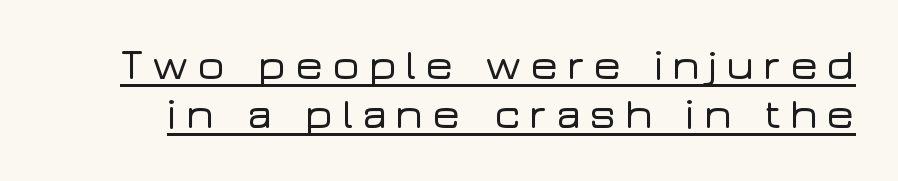
{"serif": "no", "italic": "no", "width": "wide", "stroke_contrast": "low", "x_height": "medium", "monospaced": "no", "underline": "yes", "line_spacing": "tight", "line_spacing_ratio": 1.14, "glyph_px": 43}
